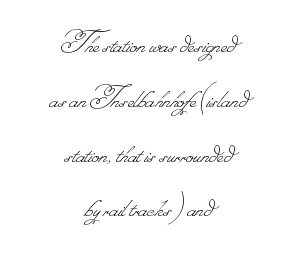
Q: Is the text bold? A: No.
Q: Is the text underlined? A: No.
Q: How is the paragraph aligned? A: Centered.
Q: Is the spacing between letters normal or unusually wide? A: Normal.
Q: Is the spacing between lines tight, normal or loose? A: Normal.
Q: Width (condensed, normal, or wide)? A: Normal.
Q: Stroke contrast? A: Low.
Q: Monospaced? A: No.
